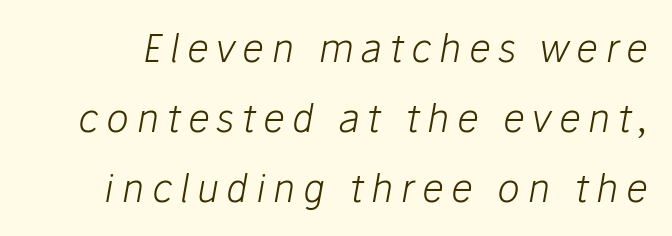
Q: Is the text bold? A: No.
Q: Is the text italic (slanted)? A: Yes, it leans right by about 10 degrees.
Q: Is the text underlined? A: No.
Q: Is the spacing between letters normal or unusually wide? A: Unusually wide.
Q: Width (condensed, normal, or wide)? A: Normal.
Q: Stroke contrast? A: Low.
Q: x-height? A: Medium.
Q: Monospaced? A: No.
